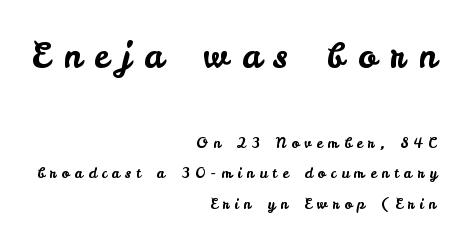
The image shows 34 px sans-serif type; set right-aligned, loose line spacing (2.17x), unusually wide letter spacing (+0.38 em), not underlined; the first (top) block is 2.43x larger; low stroke contrast and a small x-height.
